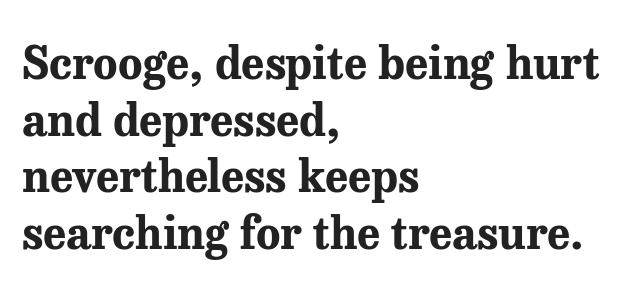
Every stem runs plumb, perpendicular to the baseline. Weight check: bold — yes, fully. No word sits above an underline. Caption: standard tracking, unaltered.
